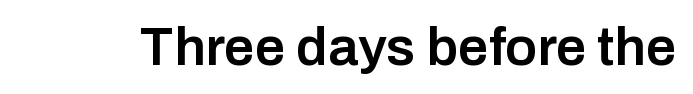
Proportional: the letters do not fall into vertical columns. How heavy is the stroke? Medium-heavy — a semibold, shy of bold. Are there feet on the stems? There aren't — it's a sans. The lettering holds an erect, upright posture throughout. Standard letterfit; no display-style spreading of the glyphs.
